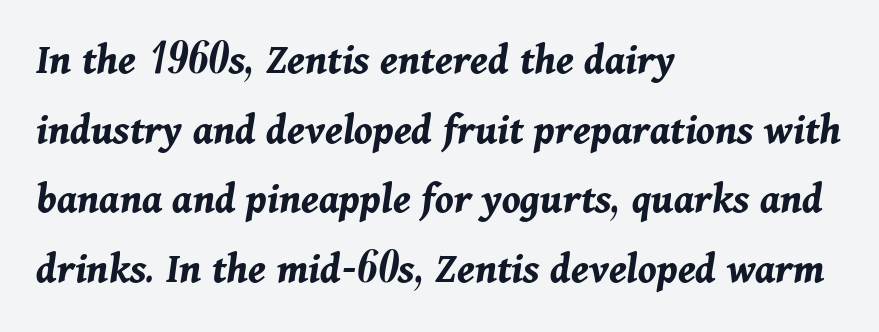
The image shows 44 px bold type, italic (leaning right); set left-aligned, normal line spacing (1.58x), normal letter spacing, not underlined; medium stroke contrast and a medium x-height.
